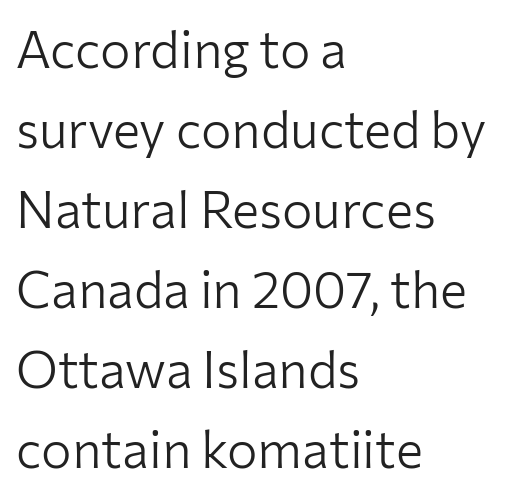
{"serif": "no", "italic": "no", "bold": "no", "weight": "light", "width": "normal", "stroke_contrast": "low", "x_height": "medium", "monospaced": "no", "underline": "no", "align": "left", "line_spacing": "normal", "line_spacing_ratio": 1.57, "letter_spacing": "normal", "letter_spacing_em": 0.0, "glyph_px": 51}
